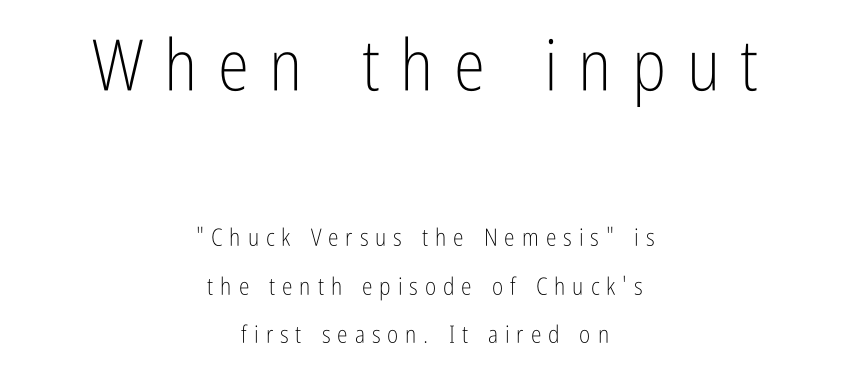
The image shows 71 px light, condensed sans-serif type, upright; set centered, loose line spacing (2.03x), unusually wide letter spacing (+0.29 em), not underlined; the first (top) block is 2.96x larger; low stroke contrast and a medium x-height.
